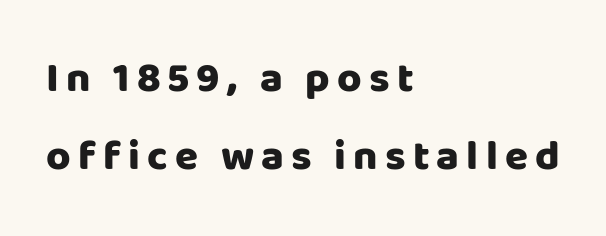
You could not count columns in this text — the font is proportionally spaced. Each letter's strokes conclude bluntly, with no projecting serifs. Nobody drew a line under any word here. Stroke thickness is high; the sample reads as a true bold.
